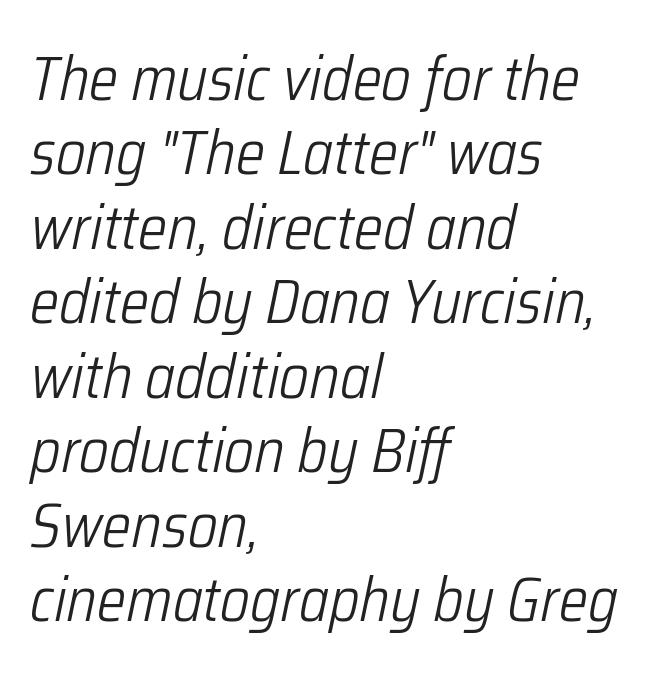
{"italic": "yes", "lean": "right", "slant_degrees": 12, "bold": "no", "weight": "light", "width": "condensed", "stroke_contrast": "low", "x_height": "medium", "monospaced": "no", "underline": "no", "align": "left", "line_spacing_ratio": 1.22, "letter_spacing": "normal", "letter_spacing_em": 0.0, "glyph_px": 61}
